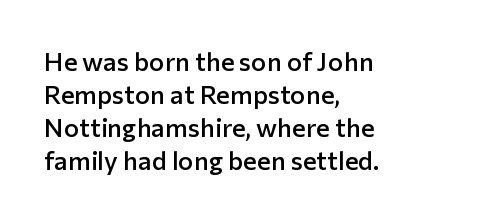
Q: Is the text bold? A: Semi-bold.
Q: Is the text italic (slanted)? A: No, it is upright.
Q: Is the text underlined? A: No.
Q: How is the paragraph aligned? A: Left-aligned.
Q: Is the spacing between letters normal or unusually wide? A: Normal.
Q: Is the spacing between lines tight, normal or loose? A: Normal.
